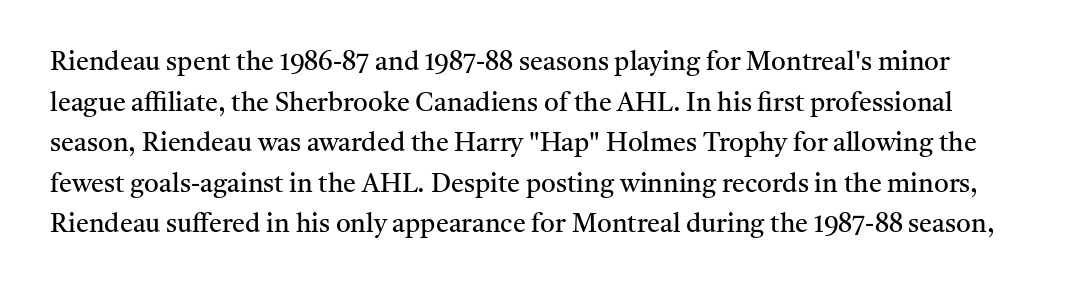
{"italic": "no", "bold": "no", "underline": "no", "line_spacing": "normal", "line_spacing_ratio": 1.56, "letter_spacing": "normal", "letter_spacing_em": 0.0, "glyph_px": 26}
